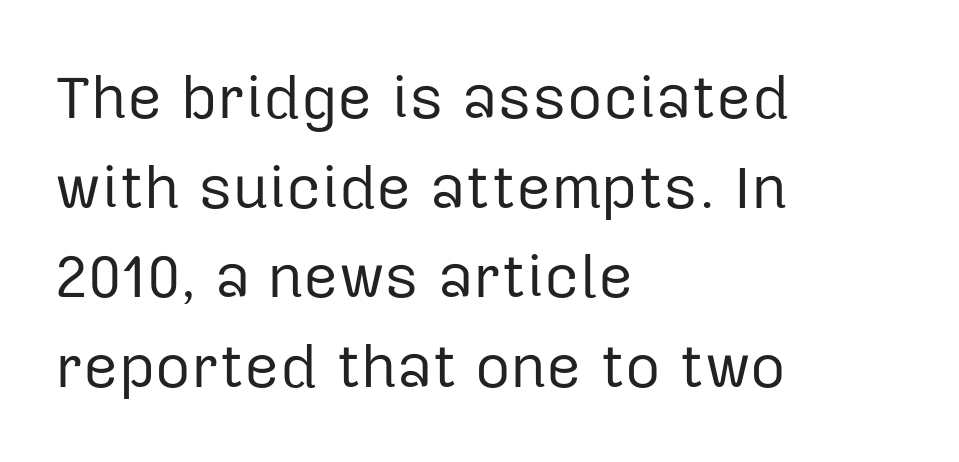
The image shows 61 px regular-weight sans-serif type, upright; set left-aligned, normal line spacing (1.47x), normal letter spacing, not underlined; low stroke contrast and a medium x-height.
